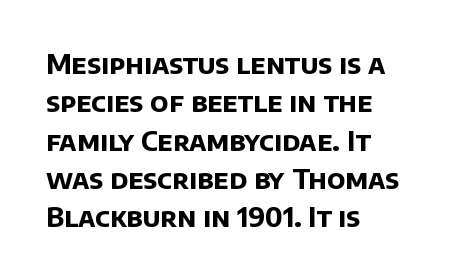
Q: Is the text bold? A: Yes.
Q: Is the text underlined? A: No.
Q: How is the paragraph aligned? A: Left-aligned.
Q: Is the spacing between letters normal or unusually wide? A: Normal.
Q: Is the spacing between lines tight, normal or loose? A: Normal.
